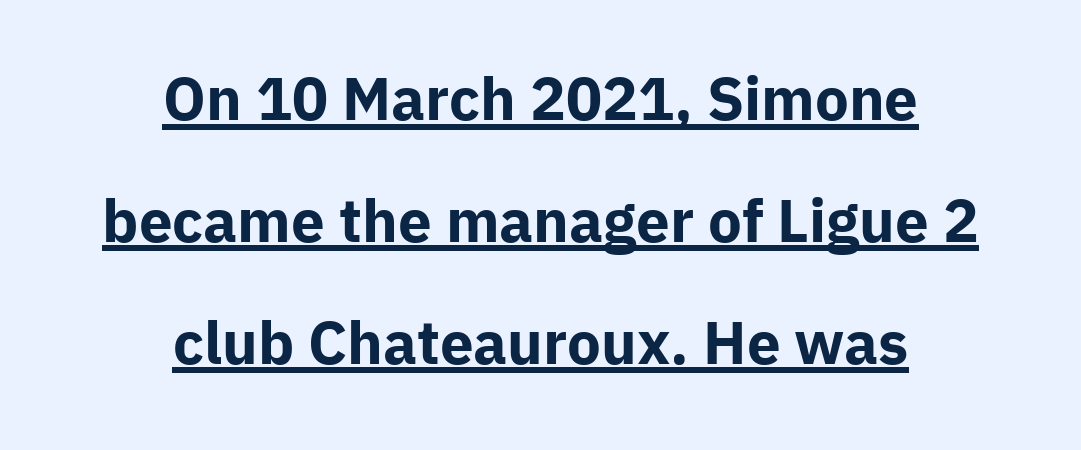
Q: Is the text bold? A: Yes.
Q: Is the text italic (slanted)? A: No, it is upright.
Q: Is the typeface a serif or a sans-serif typeface? A: Sans-serif.
Q: Is the text underlined? A: Yes.
Q: How is the paragraph aligned? A: Centered.
Q: Is the spacing between letters normal or unusually wide? A: Normal.
Q: Is the spacing between lines tight, normal or loose? A: Loose.
Q: Width (condensed, normal, or wide)? A: Normal.
Q: Stroke contrast? A: Low.
Q: x-height? A: Medium.
Q: Monospaced? A: No.
